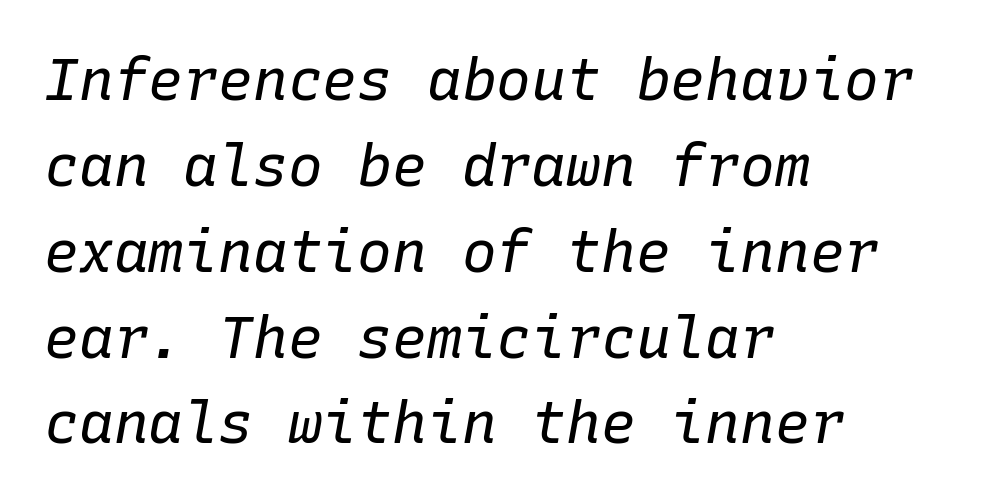
{"italic": "yes", "lean": "right", "slant_degrees": 10, "bold": "no", "weight": "regular", "width": "normal", "stroke_contrast": "low", "x_height": "medium", "monospaced": "yes", "underline": "no", "align": "left", "line_spacing": "normal", "line_spacing_ratio": 1.48, "letter_spacing": "normal", "letter_spacing_em": 0.0, "glyph_px": 58}
